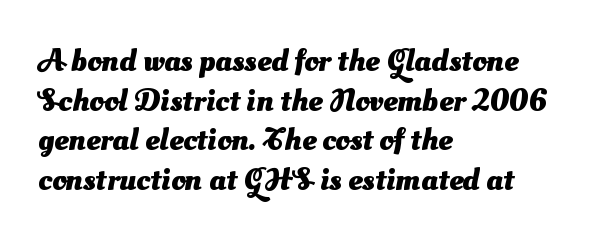
Q: Is the text bold? A: Yes.
Q: Is the typeface a serif or a sans-serif typeface? A: Sans-serif.
Q: Is the text underlined? A: No.
Q: How is the paragraph aligned? A: Left-aligned.
Q: Is the spacing between letters normal or unusually wide? A: Normal.
Q: Width (condensed, normal, or wide)? A: Normal.
Q: Stroke contrast? A: Medium.
Q: x-height? A: Small.
Q: Monospaced? A: No.
